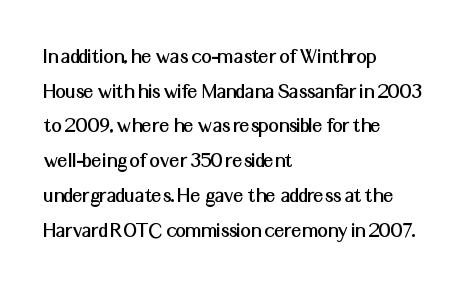
Q: Is the text italic (slanted)? A: No, it is upright.
Q: Is the text underlined? A: No.
Q: How is the paragraph aligned? A: Left-aligned.
Q: Is the spacing between letters normal or unusually wide? A: Normal.
Q: Is the spacing between lines tight, normal or loose? A: Normal.
